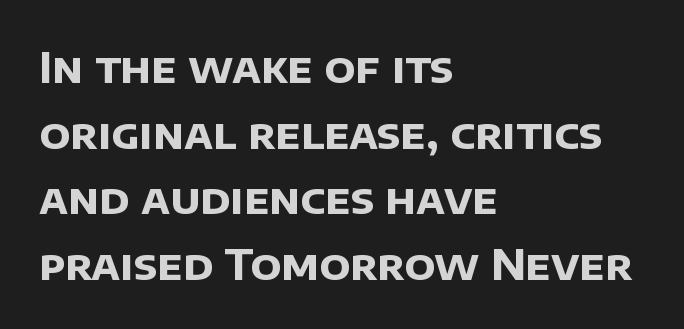
Q: Is the text bold? A: Yes.
Q: Is the typeface a serif or a sans-serif typeface? A: Sans-serif.
Q: Is the text underlined? A: No.
Q: How is the paragraph aligned? A: Left-aligned.
Q: Is the spacing between letters normal or unusually wide? A: Normal.
Q: Is the spacing between lines tight, normal or loose? A: Normal.
Q: Width (condensed, normal, or wide)? A: Normal.
Q: Stroke contrast? A: Low.
Q: x-height? A: Large.
Q: Monospaced? A: No.
